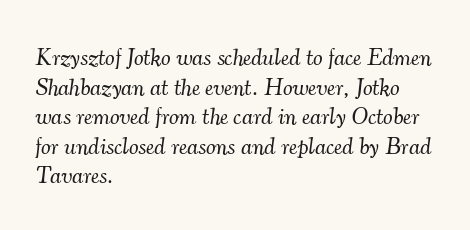
The image shows 24 px text type, italic (leaning right); set left-aligned, line spacing 1.23x, normal letter spacing, not underlined.
